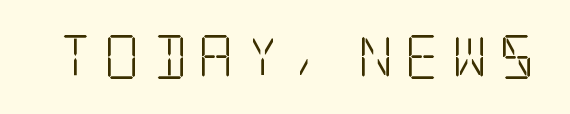
Q: Is the text bold? A: No.
Q: Is the text italic (slanted)? A: No, it is upright.
Q: Is the typeface a serif or a sans-serif typeface? A: Serif.
Q: Is the text underlined? A: No.
Q: Is the spacing between letters normal or unusually wide? A: Unusually wide.
Q: Width (condensed, normal, or wide)? A: Condensed.
Q: Stroke contrast? A: Low.
Q: x-height? A: Large.
